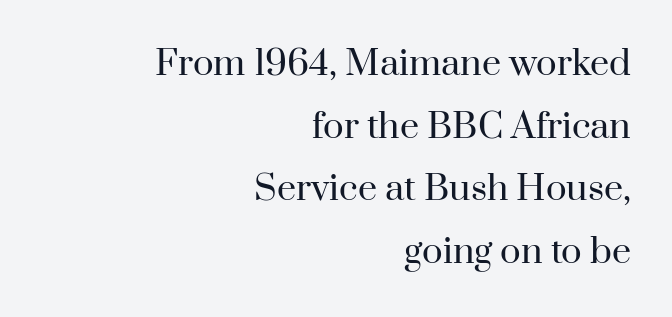
Q: Is the text bold? A: No.
Q: Is the text italic (slanted)? A: No, it is upright.
Q: Is the typeface a serif or a sans-serif typeface? A: Serif.
Q: Is the text underlined? A: No.
Q: How is the paragraph aligned? A: Right-aligned.
Q: Is the spacing between letters normal or unusually wide? A: Normal.
Q: Width (condensed, normal, or wide)? A: Normal.
Q: Stroke contrast? A: High.
Q: x-height? A: Small.
Q: Monospaced? A: No.
